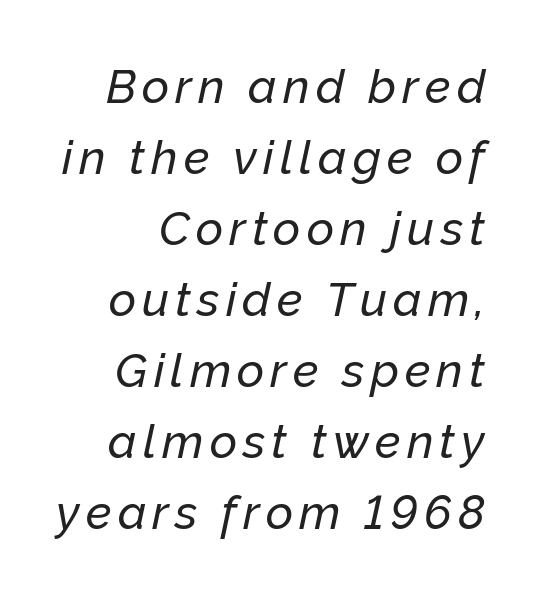
{"italic": "yes", "lean": "right", "slant_degrees": 12, "width": "normal", "stroke_contrast": "low", "x_height": "medium", "monospaced": "no", "underline": "no", "align": "right", "line_spacing": "normal", "line_spacing_ratio": 1.51, "glyph_px": 47}
